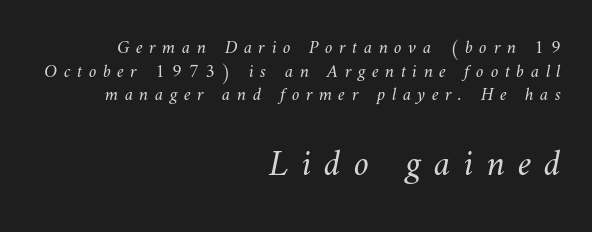
Q: Is the text bold? A: No.
Q: Is the text underlined? A: No.
Q: How is the paragraph aligned? A: Right-aligned.
Q: Is the spacing between letters normal or unusually wide? A: Unusually wide.
Q: Which block of text is set in a larger size, the first (top) or the second (bottom)? A: The second (bottom) one.
Q: Width (condensed, normal, or wide)? A: Normal.
Q: Stroke contrast? A: Medium.
Q: x-height? A: Small.
Q: Monospaced? A: No.
